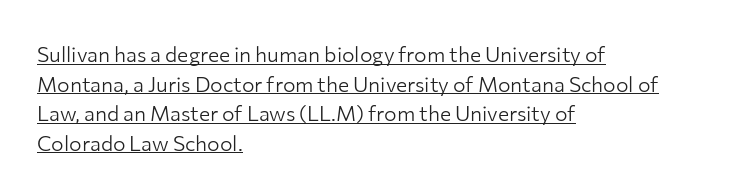
Q: Is the text bold? A: No.
Q: Is the text italic (slanted)? A: No, it is upright.
Q: Is the text underlined? A: Yes.
Q: How is the paragraph aligned? A: Left-aligned.
Q: Is the spacing between letters normal or unusually wide? A: Normal.
Q: Is the spacing between lines tight, normal or loose? A: Normal.
